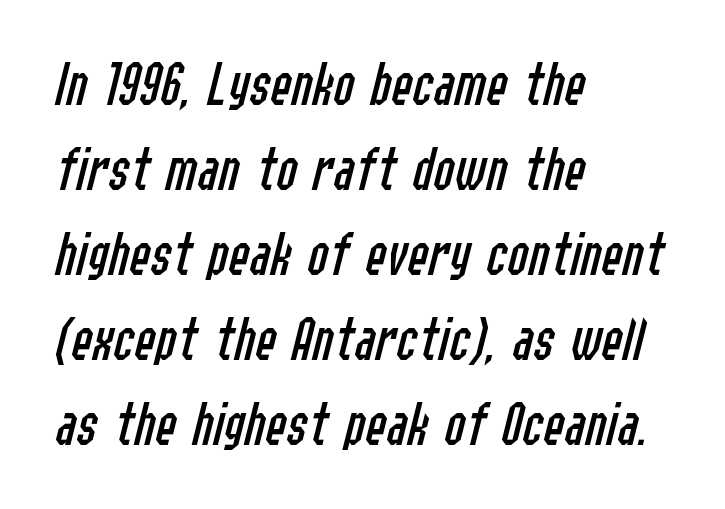
{"italic": "yes", "lean": "right", "slant_degrees": 14, "bold": "no", "weight": "regular", "width": "condensed", "stroke_contrast": "low", "x_height": "medium", "monospaced": "no", "underline": "no", "align": "left", "line_spacing": "normal", "line_spacing_ratio": 1.35, "letter_spacing": "normal", "letter_spacing_em": 0.0, "glyph_px": 63}
